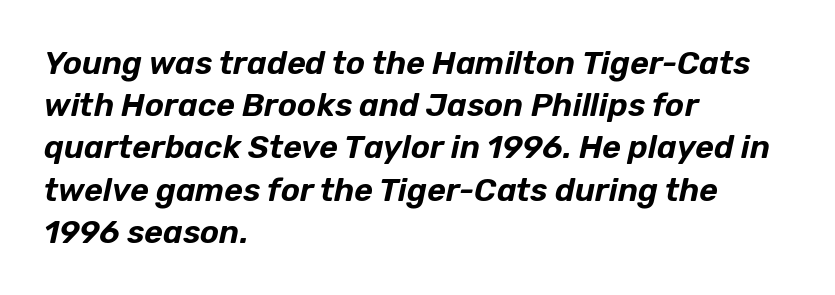
{"italic": "yes", "lean": "right", "slant_degrees": 12, "width": "normal", "stroke_contrast": "low", "x_height": "medium", "monospaced": "no", "underline": "no", "align": "left", "line_spacing": "normal", "line_spacing_ratio": 1.32, "letter_spacing": "normal", "letter_spacing_em": 0.0, "glyph_px": 32}
